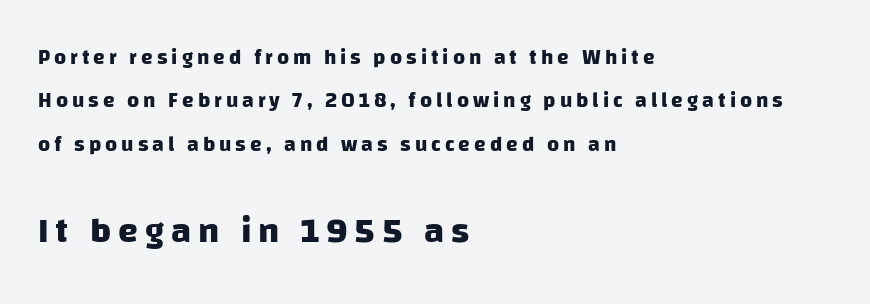
The image shows 36 px heavy sans-serif type; set left-aligned, loose line spacing (2.07x), not underlined; the second (bottom) block is 1.71x larger; low stroke contrast and a large x-height.
